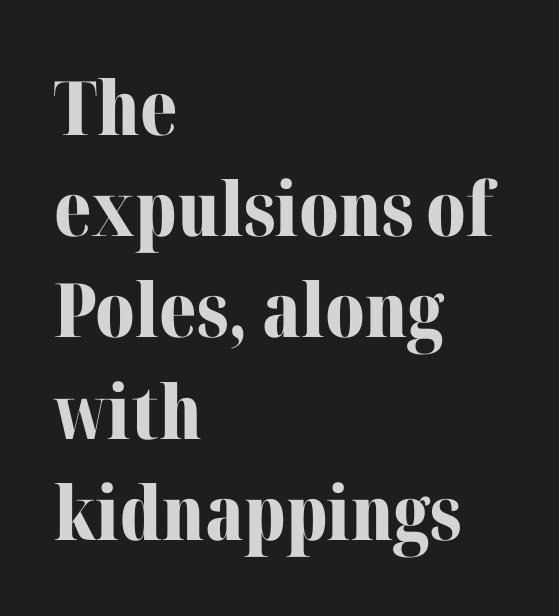
The image shows 75 px bold serif type, upright; set left-aligned, normal line spacing (1.35x), normal letter spacing, not underlined; medium stroke contrast and a medium x-height.
